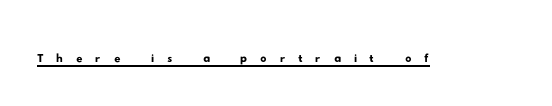
Q: Is the typeface a serif or a sans-serif typeface? A: Sans-serif.
Q: Is the text underlined? A: Yes.
Q: Is the spacing between letters normal or unusually wide? A: Unusually wide.
Q: Width (condensed, normal, or wide)? A: Wide.
Q: Stroke contrast? A: Low.
Q: x-height? A: Small.
Q: Monospaced? A: No.
